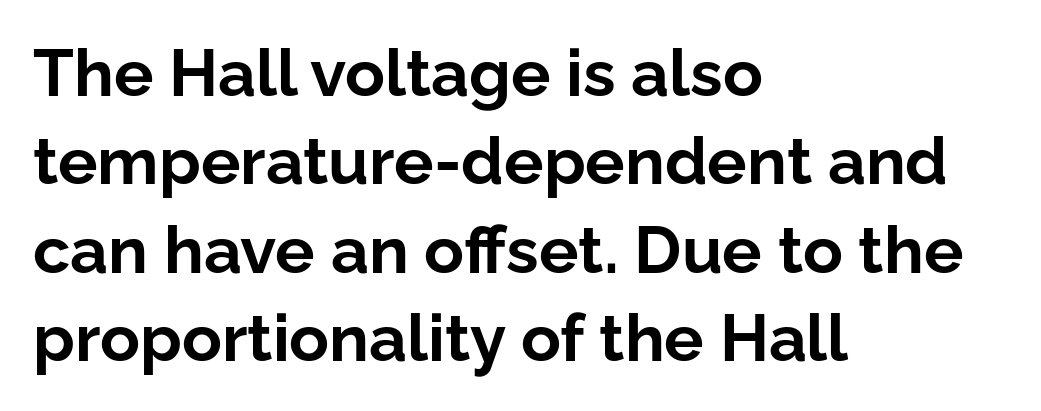
Varying glyph widths throughout — classic text-font behaviour. Notice how the stems are strictly vertical — no italics here. Line spacing here is normal. Set as a true bold cut, around the 700 mark. These lines are set flush left with a ragged right edge. Descender tails drop into unmarked territory.
